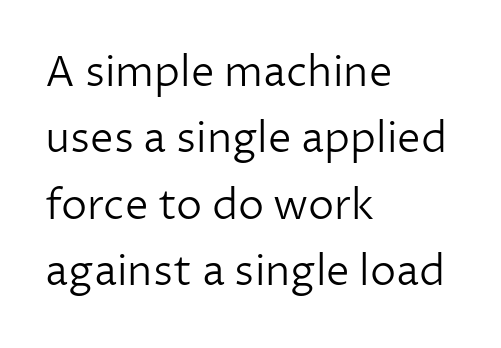
{"serif": "no", "italic": "no", "bold": "no", "weight": "light", "width": "normal", "stroke_contrast": "low", "x_height": "medium", "monospaced": "no", "underline": "no", "align": "left", "line_spacing": "normal", "line_spacing_ratio": 1.58, "letter_spacing": "normal", "letter_spacing_em": 0.0, "glyph_px": 42}
